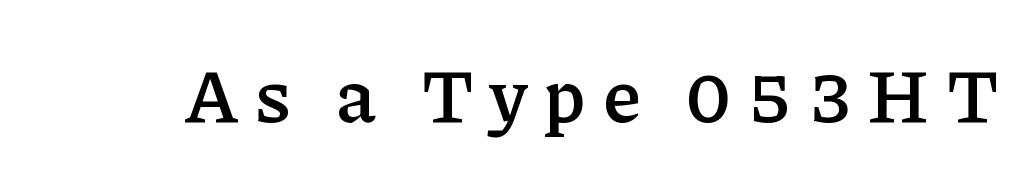
Q: Is the text bold? A: Semi-bold.
Q: Is the text italic (slanted)? A: No, it is upright.
Q: Is the typeface a serif or a sans-serif typeface? A: Serif.
Q: Is the text underlined? A: No.
Q: Is the spacing between letters normal or unusually wide? A: Unusually wide.
Q: Width (condensed, normal, or wide)? A: Normal.
Q: Stroke contrast? A: Low.
Q: x-height? A: Medium.
Q: Monospaced? A: No.
